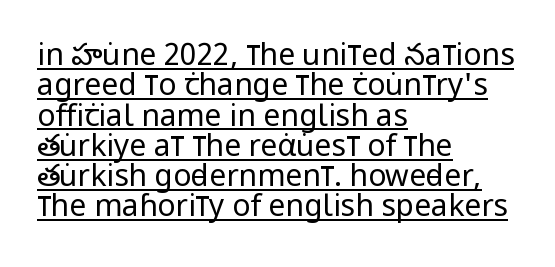
The image shows 30 px regular-weight, condensed sans-serif type, upright; set left-aligned, tight line spacing (1.01x), normal letter spacing, underlined; low stroke contrast and a large x-height.
